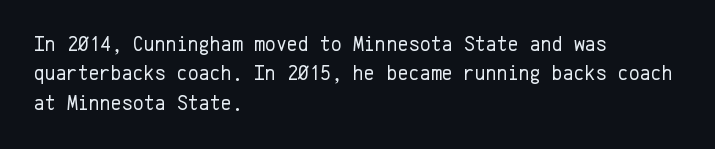
The image shows 21 px text type, upright; set left-aligned, normal line spacing (1.4x), normal letter spacing, not underlined.
